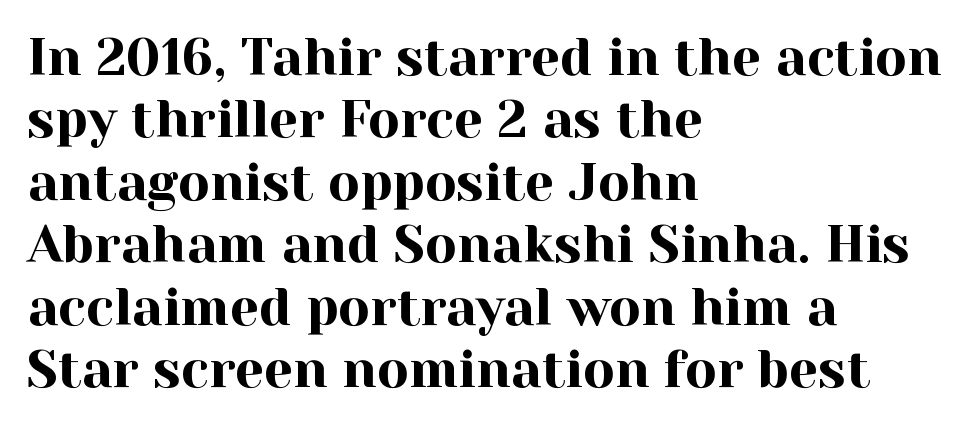
You could not count columns in this text — the font is proportionally spaced. Do the letters lean? They stand straight. You could call the tracking neutral — neither tight nor loose. This sample is left-justified, so line endings fall wherever the words run out. These lines are composed in type with serifs.
